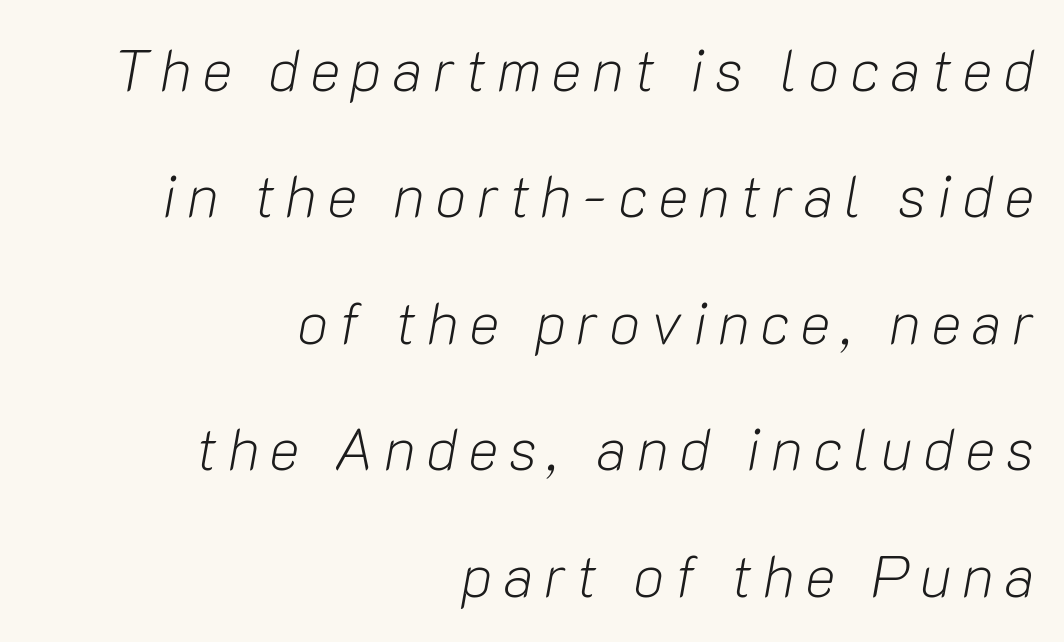
The image shows 58 px light type, italic (leaning right); set right-aligned, loose line spacing (2.18x), not underlined; low stroke contrast and a medium x-height.
